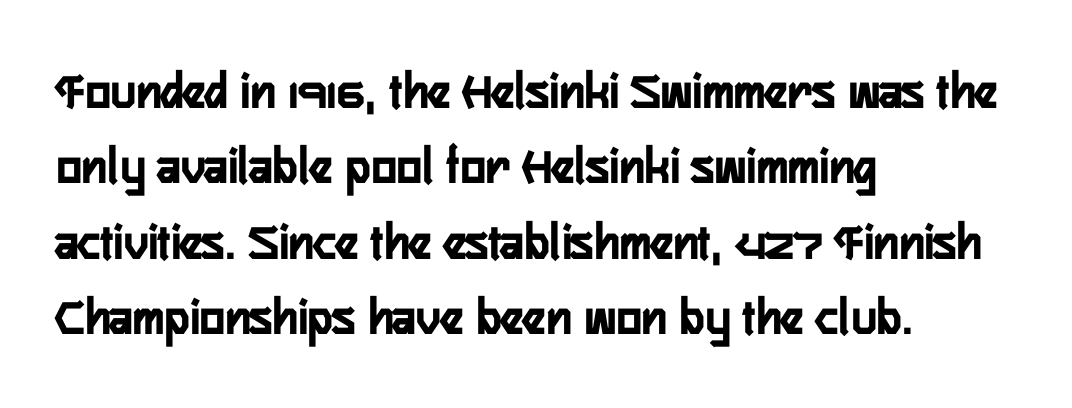
Is this a fixed-width face? No — the glyphs have proportional, varying widths. The specimen omits any rule beneath the text block's lines. A classic flush-left, rag-right setting is used for this passage. A roman cut, with each character standing at attention. Rows of type keep a routine distance in the vertical direction.
